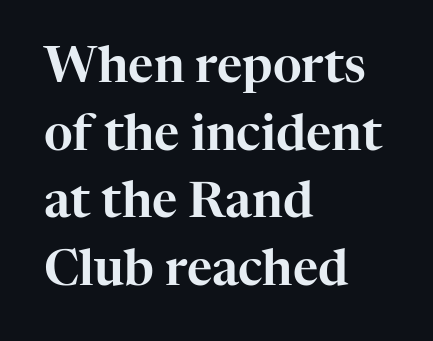
Q: Is the text italic (slanted)? A: No, it is upright.
Q: Is the typeface a serif or a sans-serif typeface? A: Serif.
Q: Is the text underlined? A: No.
Q: How is the paragraph aligned? A: Left-aligned.
Q: Is the spacing between letters normal or unusually wide? A: Normal.
Q: Is the spacing between lines tight, normal or loose? A: Normal.
Q: Width (condensed, normal, or wide)? A: Normal.
Q: Stroke contrast? A: High.
Q: x-height? A: Medium.
Q: Monospaced? A: No.
